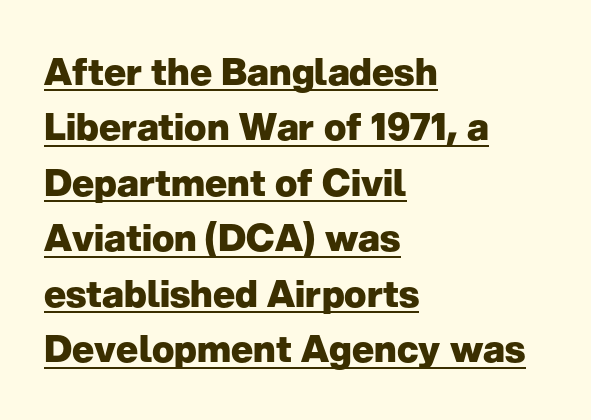
The image shows 37 px heavy sans-serif type, upright; set left-aligned, normal line spacing (1.5x), normal letter spacing, underlined; low stroke contrast and a medium x-height.
